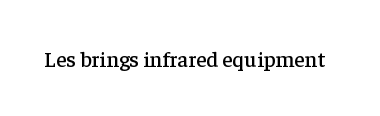
Q: Is the text italic (slanted)? A: No, it is upright.
Q: Is the text underlined? A: No.
Q: Is the spacing between letters normal or unusually wide? A: Normal.
